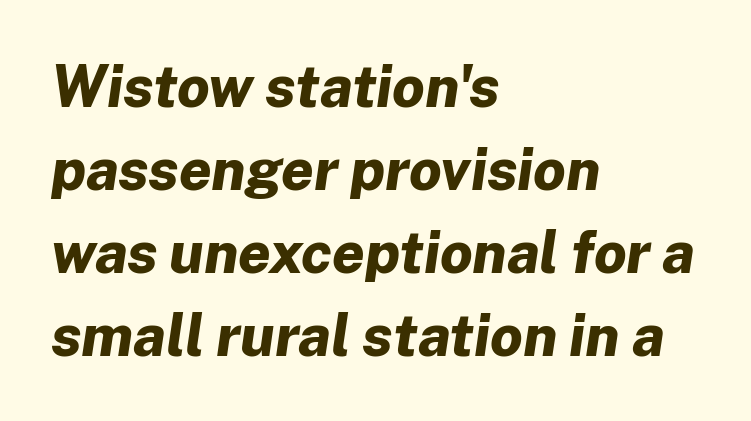
Each word holds together tightly as a unit, with standard inter-letter gaps. Nobody drew a line under any word here. The ragged edge is on the right, which tells us the setting is flush left. A normal amount of white space separates one row of letters from the next. Heavy-handed strokes throughout: this text is bold.
